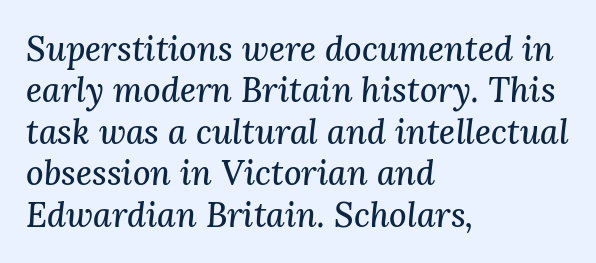
{"serif": "yes", "italic": "yes", "lean": "right", "slant_degrees": 3, "width": "normal", "stroke_contrast": "medium", "x_height": "medium", "monospaced": "no", "underline": "no", "align": "left", "line_spacing_ratio": 1.22, "letter_spacing": "normal", "letter_spacing_em": 0.0, "glyph_px": 34}
